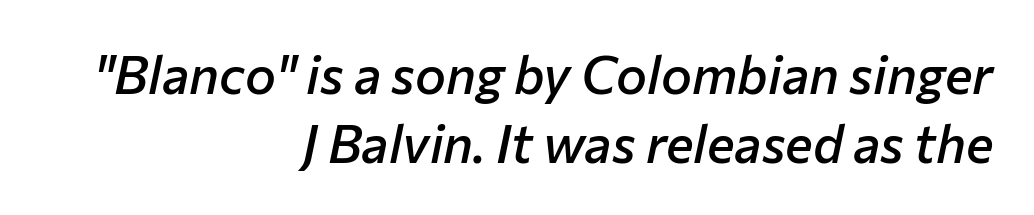
The image shows 52 px semibold type, italic (leaning right); set right-aligned, normal line spacing (1.32x), normal letter spacing, not underlined; low stroke contrast and a medium x-height.
